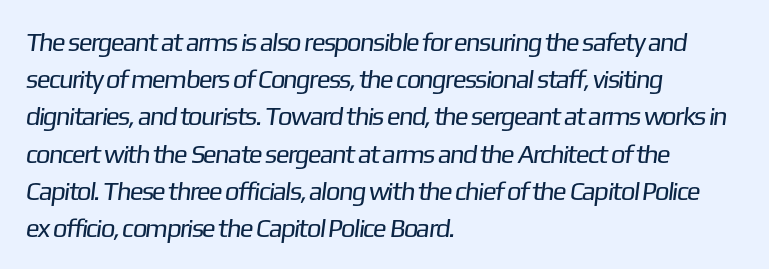
Q: Is the text bold? A: No.
Q: Is the text underlined? A: No.
Q: How is the paragraph aligned? A: Left-aligned.
Q: Is the spacing between letters normal or unusually wide? A: Normal.
Q: Is the spacing between lines tight, normal or loose? A: Normal.
